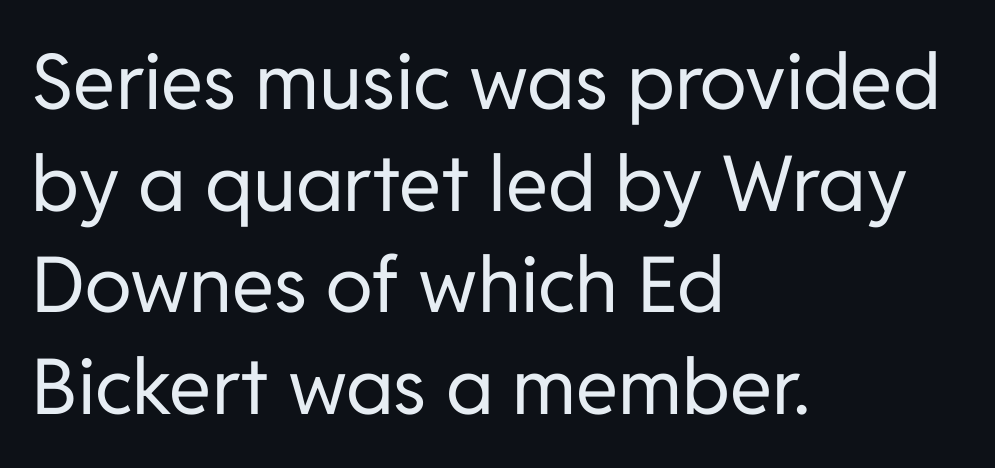
Looks like regular typesetting: each glyph gets only the width it needs. Does the leading feel generous? No, just average. The specimen omits any rule beneath the text block's lines. Notice how the stems are strictly vertical — no italics here. Is the letter spacing exaggerated? No — it looks like the ordinary default. Where is the straight margin? On the left.
